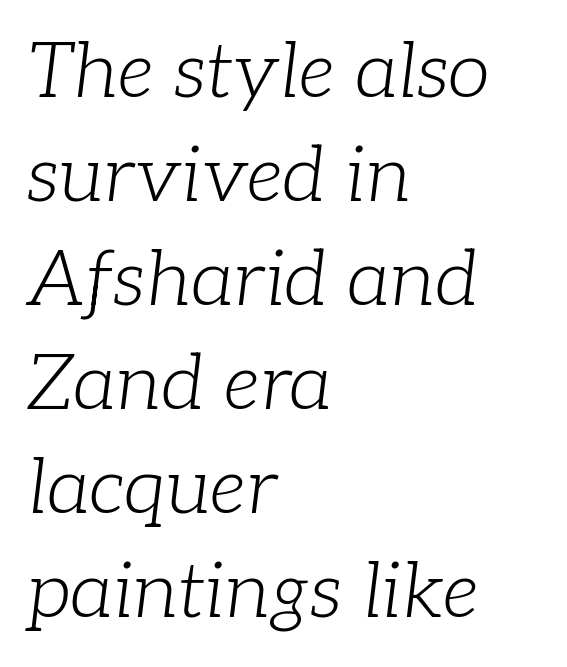
Q: Is the text bold? A: No.
Q: Is the text italic (slanted)? A: Yes, it leans right by about 7 degrees.
Q: Is the typeface a serif or a sans-serif typeface? A: Serif.
Q: Is the text underlined? A: No.
Q: How is the paragraph aligned? A: Left-aligned.
Q: Is the spacing between letters normal or unusually wide? A: Normal.
Q: Is the spacing between lines tight, normal or loose? A: Normal.
Q: Width (condensed, normal, or wide)? A: Normal.
Q: Stroke contrast? A: Low.
Q: x-height? A: Medium.
Q: Monospaced? A: No.
